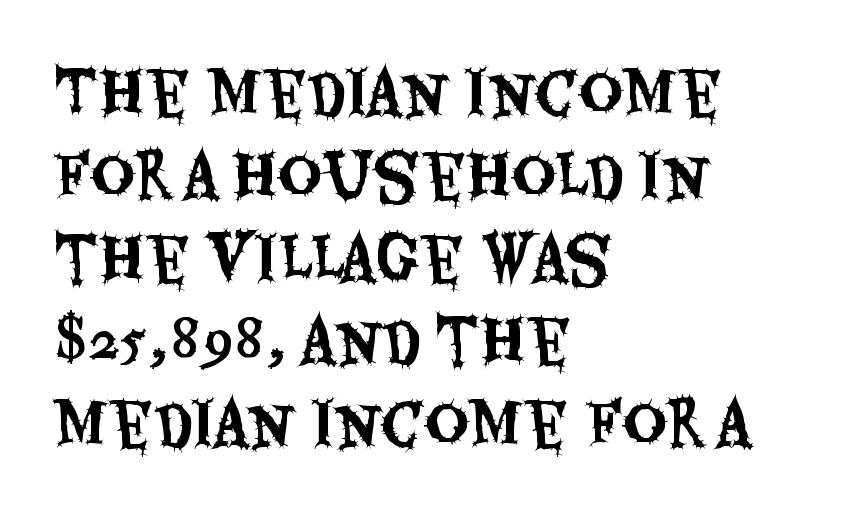
The image shows 60 px condensed sans-serif type, upright; set left-aligned, normal line spacing (1.38x), normal letter spacing, not underlined; medium stroke contrast and a large x-height.
